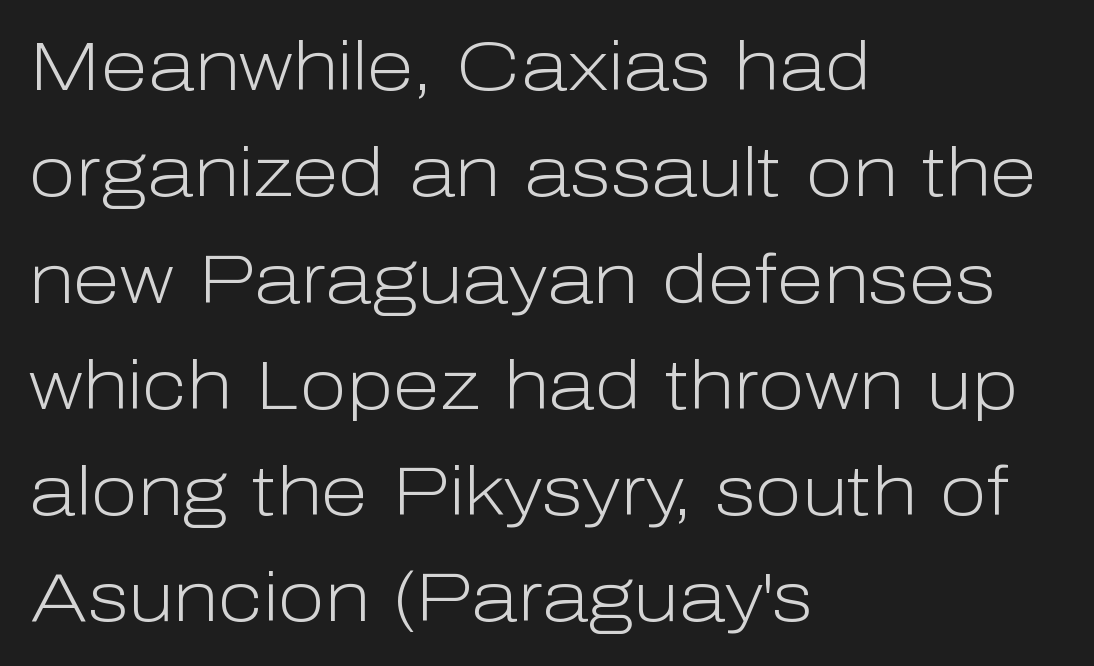
{"serif": "no", "italic": "no", "bold": "no", "weight": "light", "width": "normal", "stroke_contrast": "low", "x_height": "medium", "monospaced": "no", "underline": "no", "align": "left", "line_spacing": "normal", "line_spacing_ratio": 1.54, "letter_spacing": "normal", "letter_spacing_em": 0.0, "glyph_px": 69}
